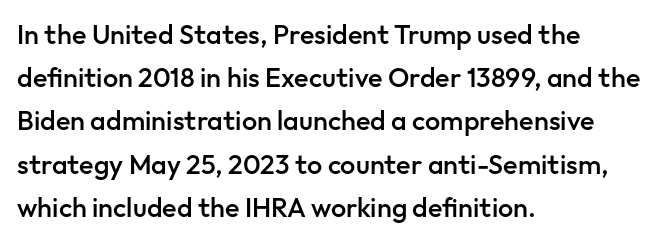
The image shows 27 px text type, upright; set left-aligned, normal line spacing (1.6x), normal letter spacing, not underlined.
